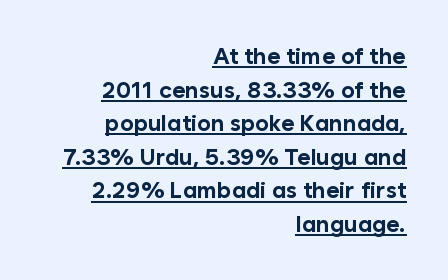
{"italic": "no", "bold": "yes", "underline": "yes", "align": "right", "line_spacing": "normal", "line_spacing_ratio": 1.46, "letter_spacing": "normal", "letter_spacing_em": 0.0, "glyph_px": 23}
